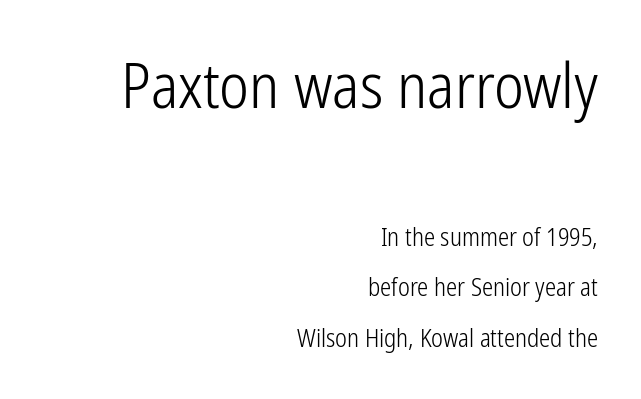
Honestly, the letter spacing is just normal — you wouldn't notice it. Is there much room between lines? Yes — plenty of vertical air separates them. The cut favours lightness, reaching ordinary text weight at its darkest. Spacing verdict: proportional, widths tailored to each character. The gap between lines stays unmarked. Examine the stroke ends and you'll find no serifs.
